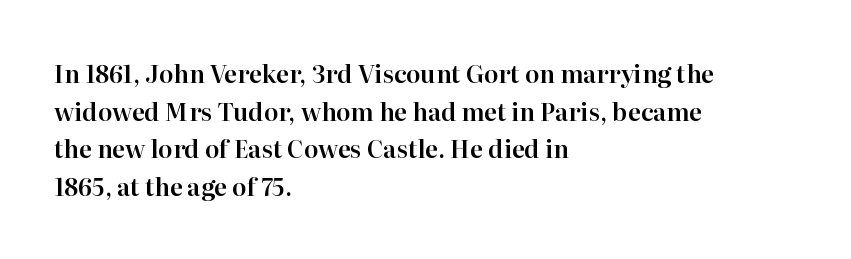
Q: Is the text italic (slanted)? A: No, it is upright.
Q: Is the text underlined? A: No.
Q: How is the paragraph aligned? A: Left-aligned.
Q: Is the spacing between letters normal or unusually wide? A: Normal.
Q: Is the spacing between lines tight, normal or loose? A: Normal.
